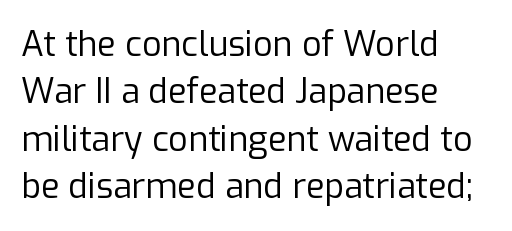
The glyphs in this specimen are sans serif. Rendered with straight, roman letterforms. Which margin do the lines hug? The left one — the right edge is uneven. Glance below the letters and you will spot only blank space.
